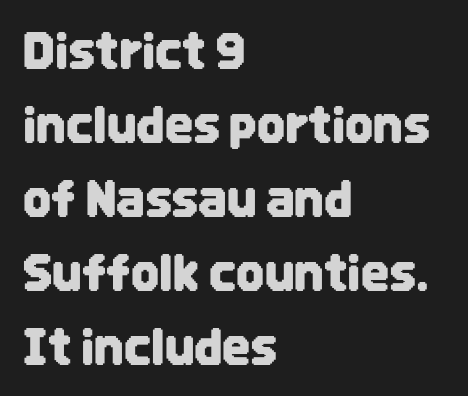
Notice how the passage keeps a crisp vertical edge on the left only. You can tell from the bare stems that sans-serif type was used. A typesetter would call this proportional, since set widths differ per character. Students, observe: this is what conventionally led text looks like. This rendering leaves character spacing at its baseline value. Nobody drew a line under any word here.
